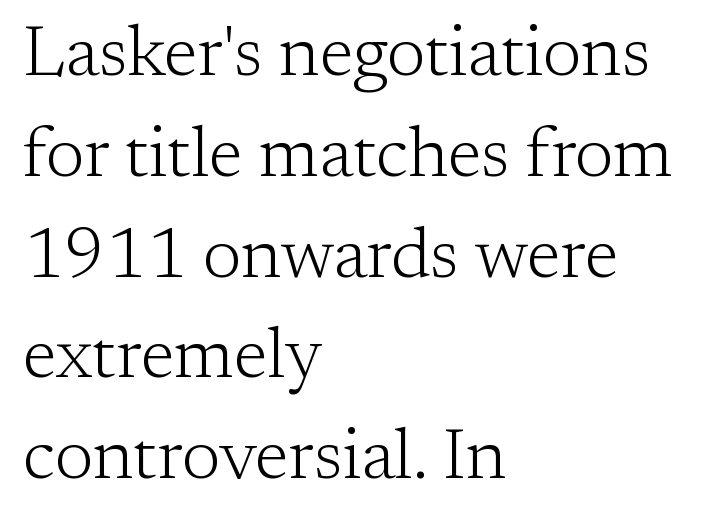
The lines in this sample share a left origin and differ only in where they stop. Designer's note — italics off, roman on. The foot of each line stays bare and open. The type is set solid horizontally, with unmodified tracking.
